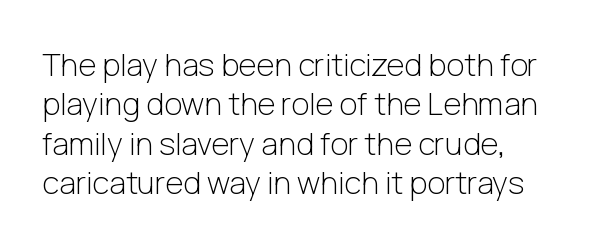
The image shows 31 px light sans-serif type, upright; set left-aligned, normal line spacing (1.27x), normal letter spacing, not underlined; low stroke contrast and a medium x-height.
